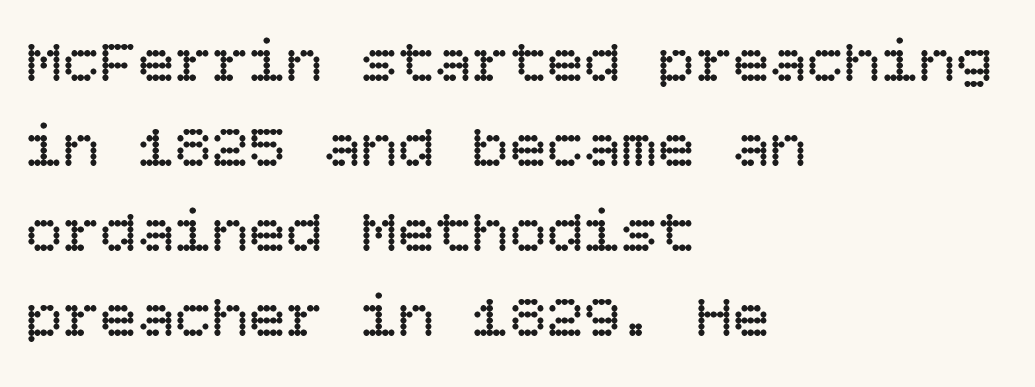
Q: Is the text bold? A: No.
Q: Is the text italic (slanted)? A: No, it is upright.
Q: Is the text underlined? A: No.
Q: How is the paragraph aligned? A: Left-aligned.
Q: Is the spacing between letters normal or unusually wide? A: Normal.
Q: Is the spacing between lines tight, normal or loose? A: Normal.
Q: Width (condensed, normal, or wide)? A: Normal.
Q: Stroke contrast? A: Low.
Q: x-height? A: Large.
